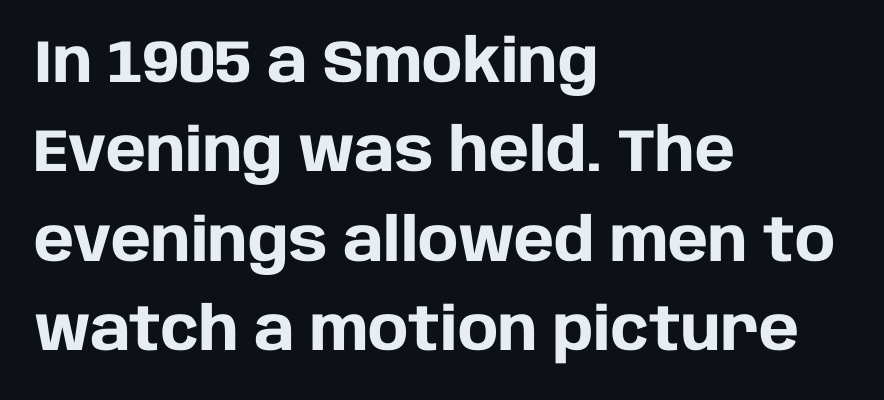
The image shows 60 px heavy sans-serif type, upright; set left-aligned, normal line spacing (1.49x), normal letter spacing, not underlined; low stroke contrast and a large x-height.
